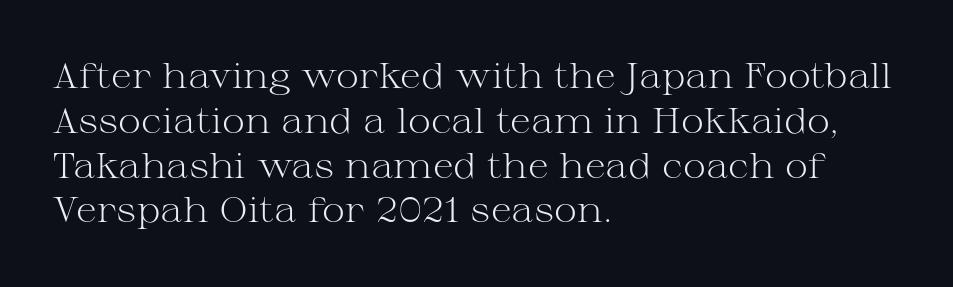
The glyphs in this specimen are seriffed. Reading down the column, the eye jumps a familiar distance to each next line. Posture: vertical. The passage shown is not bold in any degree.
